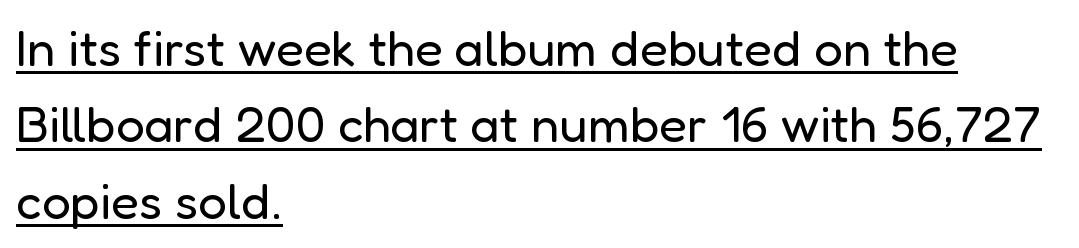
Q: Is the text bold? A: No.
Q: Is the text italic (slanted)? A: No, it is upright.
Q: Is the typeface a serif or a sans-serif typeface? A: Sans-serif.
Q: Is the text underlined? A: Yes.
Q: How is the paragraph aligned? A: Left-aligned.
Q: Is the spacing between letters normal or unusually wide? A: Normal.
Q: Is the spacing between lines tight, normal or loose? A: Normal.
Q: Width (condensed, normal, or wide)? A: Normal.
Q: Stroke contrast? A: Low.
Q: x-height? A: Medium.
Q: Monospaced? A: No.
